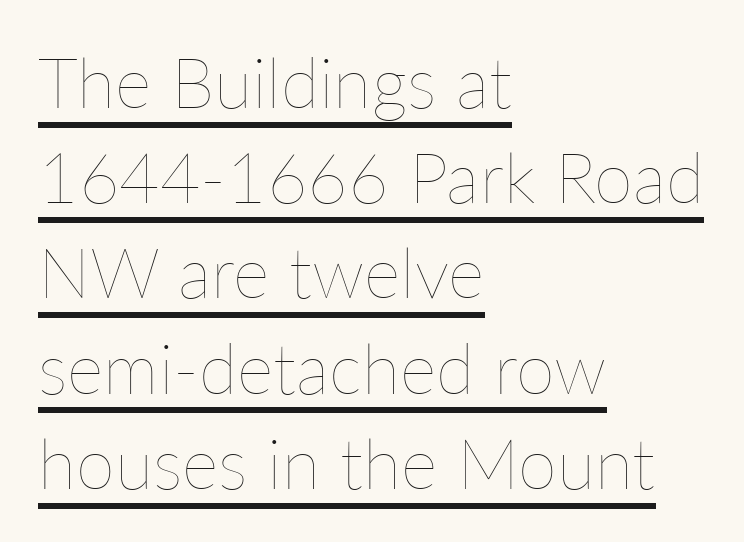
{"italic": "no", "bold": "no", "weight": "thin", "width": "normal", "stroke_contrast": "low", "x_height": "medium", "monospaced": "no", "underline": "yes", "align": "left", "line_spacing": "normal", "line_spacing_ratio": 1.36, "letter_spacing": "normal", "letter_spacing_em": 0.0, "glyph_px": 70}
